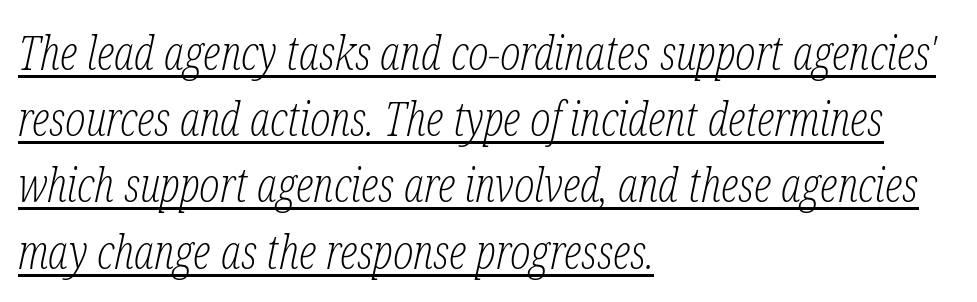
{"serif": "yes", "italic": "yes", "lean": "right", "slant_degrees": 12, "bold": "no", "weight": "light", "width": "condensed", "stroke_contrast": "low", "x_height": "medium", "monospaced": "no", "underline": "yes", "align": "left", "line_spacing": "normal", "line_spacing_ratio": 1.38, "letter_spacing": "normal", "letter_spacing_em": 0.0, "glyph_px": 48}
